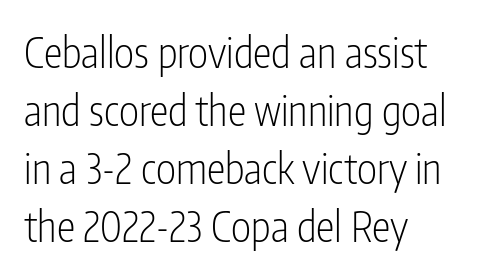
Q: Is the text bold? A: No.
Q: Is the text italic (slanted)? A: No, it is upright.
Q: Is the typeface a serif or a sans-serif typeface? A: Sans-serif.
Q: Is the text underlined? A: No.
Q: How is the paragraph aligned? A: Left-aligned.
Q: Is the spacing between letters normal or unusually wide? A: Normal.
Q: Is the spacing between lines tight, normal or loose? A: Normal.
Q: Width (condensed, normal, or wide)? A: Condensed.
Q: Stroke contrast? A: Low.
Q: x-height? A: Medium.
Q: Monospaced? A: No.
